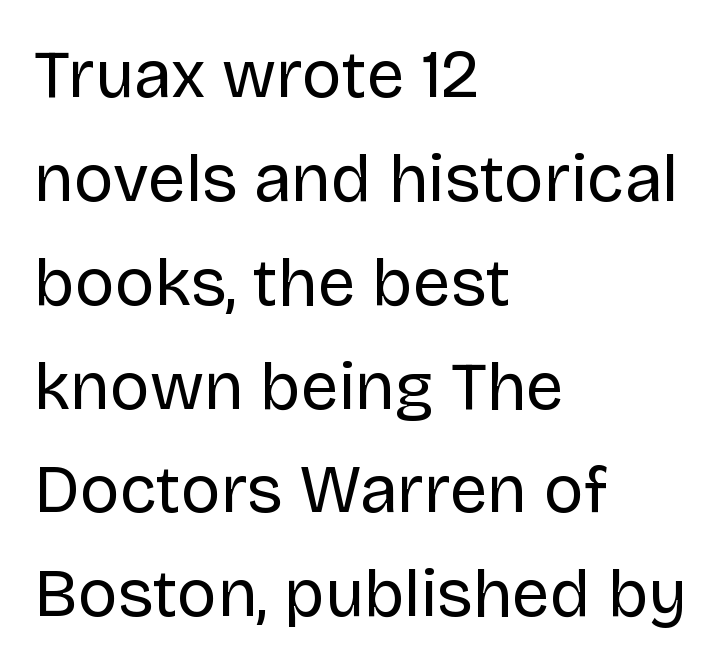
The image shows 67 px regular-weight sans-serif type, upright; set left-aligned, normal line spacing (1.55x), normal letter spacing, not underlined; low stroke contrast and a large x-height.
